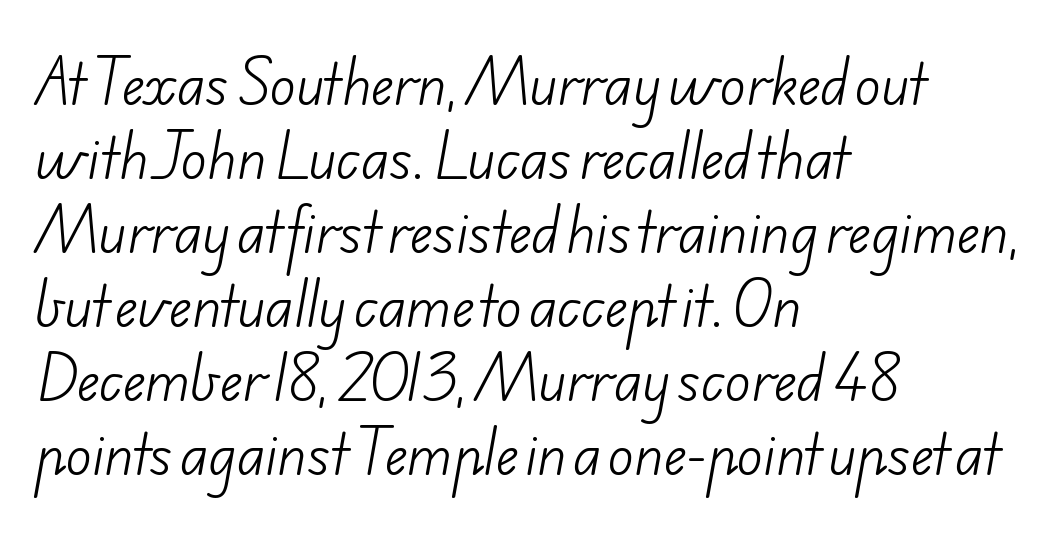
Each letter's strokes conclude bluntly, with no projecting serifs. Does the leading feel generous? No, just average. The weight would be labelled regular, book, light, or lighter still. Bare-footed words on every line. Characters follow at the spacing the type designer built in. Is the block centered? No — it sits flush against the left margin.
